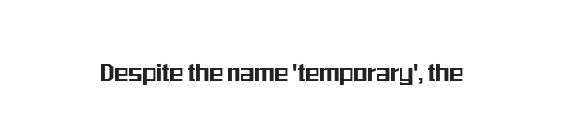
Q: Is the text italic (slanted)? A: No, it is upright.
Q: Is the typeface a serif or a sans-serif typeface? A: Sans-serif.
Q: Is the text underlined? A: No.
Q: Is the spacing between letters normal or unusually wide? A: Normal.
Q: Width (condensed, normal, or wide)? A: Condensed.
Q: Stroke contrast? A: Medium.
Q: x-height? A: Medium.
Q: Monospaced? A: No.
